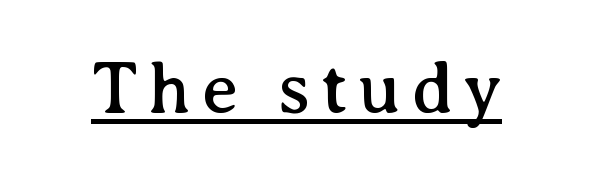
The lettering holds an erect, upright posture throughout. A continuous stroke trails under the words, as in a hyperlink. Classification — serif. Proportional: the letters do not fall into vertical columns.
